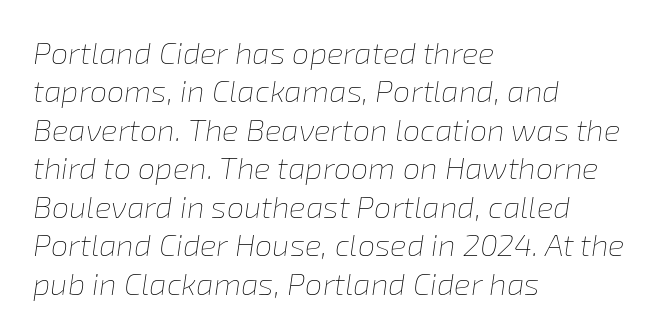
The image shows 31 px thin type, italic (leaning right); set left-aligned, line spacing 1.24x, normal letter spacing, not underlined; low stroke contrast and a medium x-height.
